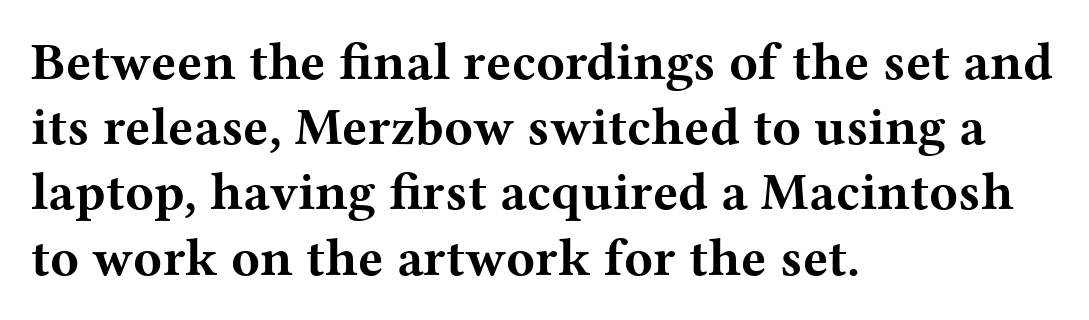
Q: Is the text bold? A: Yes.
Q: Is the text italic (slanted)? A: No, it is upright.
Q: Is the typeface a serif or a sans-serif typeface? A: Serif.
Q: Is the text underlined? A: No.
Q: How is the paragraph aligned? A: Left-aligned.
Q: Is the spacing between letters normal or unusually wide? A: Normal.
Q: Width (condensed, normal, or wide)? A: Wide.
Q: Stroke contrast? A: Medium.
Q: x-height? A: Medium.
Q: Monospaced? A: No.
